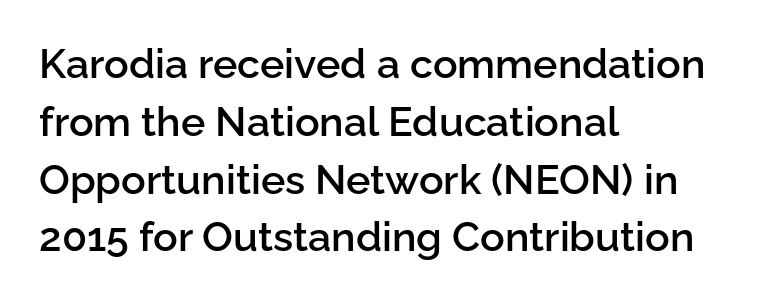
The image shows 41 px semibold sans-serif type, upright; set left-aligned, normal line spacing (1.41x), normal letter spacing, not underlined; low stroke contrast and a medium x-height.
